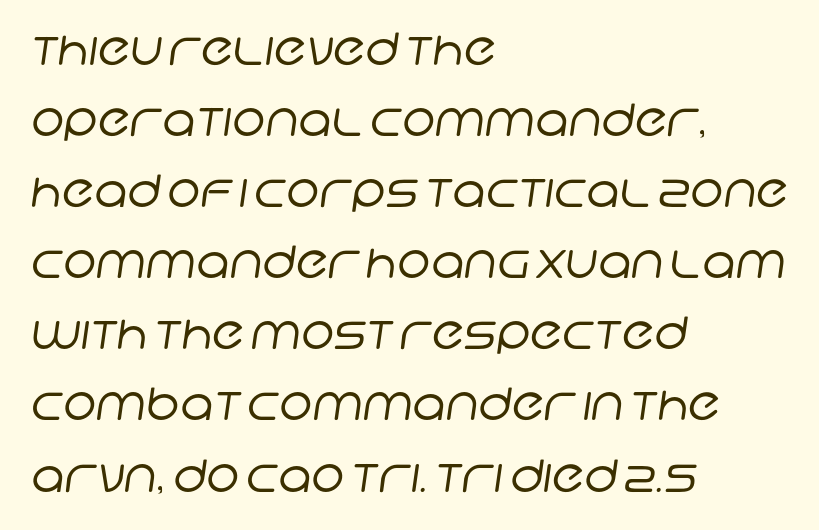
The image shows 45 px regular-weight sans-serif type; set left-aligned, normal line spacing (1.58x), normal letter spacing, not underlined; low stroke contrast and a large x-height.
